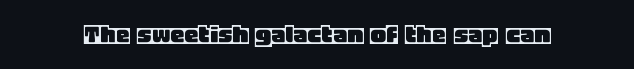
The passage shown is not underscored anywhere. The horizontal fit of the characters is conventional and even. The lettering holds an erect, upright posture throughout. Each letter keeps its own natural width here, so spacing adapts to shape.
